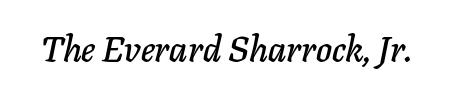
{"italic": "yes", "lean": "right", "slant_degrees": 11, "width": "normal", "stroke_contrast": "low", "x_height": "medium", "monospaced": "no", "underline": "no", "letter_spacing": "normal", "letter_spacing_em": 0.0, "glyph_px": 36}
